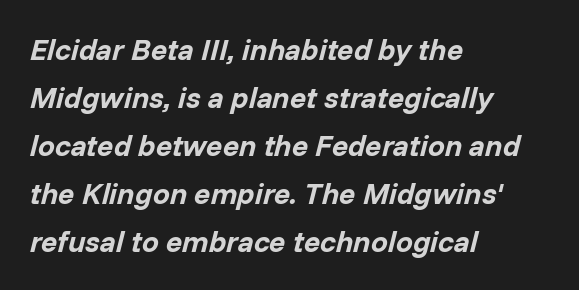
Q: Is the text bold? A: Yes.
Q: Is the text italic (slanted)? A: Yes, it leans right by about 14 degrees.
Q: Is the text underlined? A: No.
Q: How is the paragraph aligned? A: Left-aligned.
Q: Is the spacing between letters normal or unusually wide? A: Normal.
Q: Is the spacing between lines tight, normal or loose? A: Normal.
Q: Width (condensed, normal, or wide)? A: Normal.
Q: Stroke contrast? A: Low.
Q: x-height? A: Medium.
Q: Monospaced? A: No.
